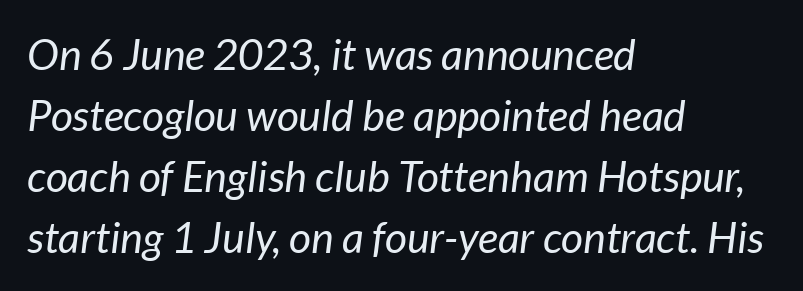
The image shows 43 px regular-weight type, italic (leaning right); set left-aligned, normal line spacing (1.42x), normal letter spacing, not underlined; low stroke contrast and a medium x-height.
